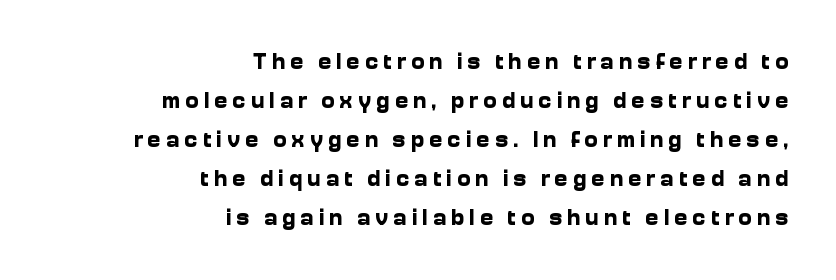
Q: Is the text bold? A: Yes.
Q: Is the text italic (slanted)? A: No, it is upright.
Q: Is the text underlined? A: No.
Q: How is the paragraph aligned? A: Right-aligned.
Q: Is the spacing between letters normal or unusually wide? A: Unusually wide.
Q: Is the spacing between lines tight, normal or loose? A: Normal.
